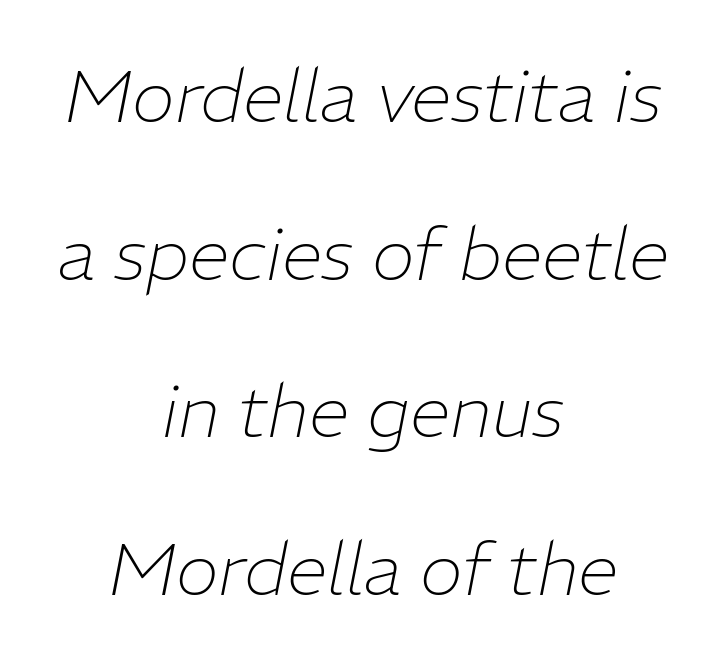
{"italic": "yes", "lean": "right", "slant_degrees": 11, "bold": "no", "weight": "thin", "width": "normal", "stroke_contrast": "low", "x_height": "medium", "monospaced": "no", "underline": "no", "align": "center", "line_spacing": "loose", "line_spacing_ratio": 2.16, "letter_spacing": "normal", "letter_spacing_em": 0.0, "glyph_px": 73}
